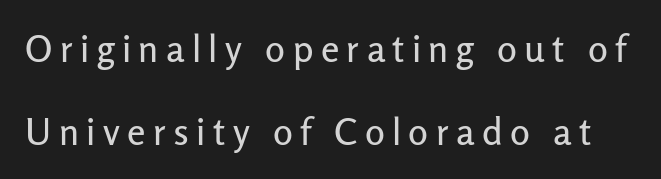
The image shows 37 px sans-serif type, upright; set loose line spacing (2.24x), unusually wide letter spacing (+0.2 em), not underlined; low stroke contrast and a medium x-height.
